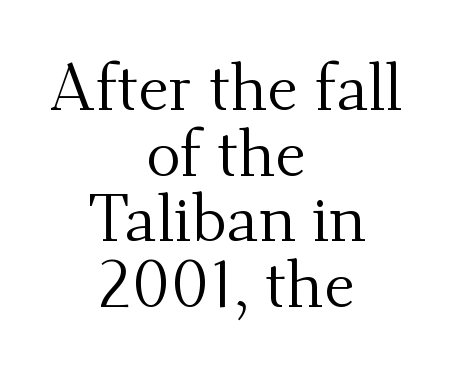
{"serif": "yes", "italic": "no", "bold": "no", "weight": "regular", "width": "normal", "stroke_contrast": "medium", "x_height": "small", "monospaced": "no", "underline": "no", "align": "center", "line_spacing": "tight", "line_spacing_ratio": 1.01, "letter_spacing": "normal", "letter_spacing_em": 0.0, "glyph_px": 65}
